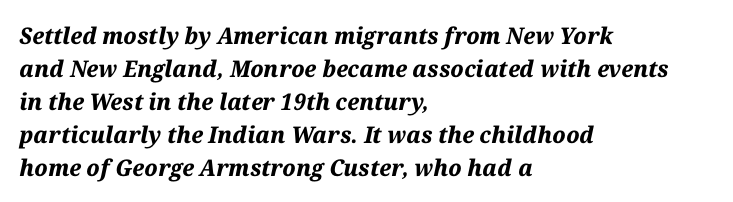
Q: Is the text bold? A: Yes.
Q: Is the text italic (slanted)? A: Yes, it leans right by about 12 degrees.
Q: Is the text underlined? A: No.
Q: How is the paragraph aligned? A: Left-aligned.
Q: Is the spacing between letters normal or unusually wide? A: Normal.
Q: Is the spacing between lines tight, normal or loose? A: Normal.
